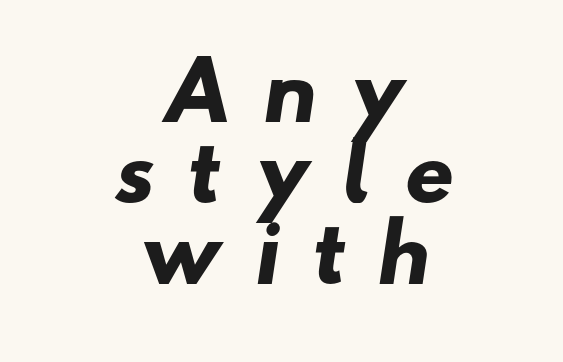
The image shows 78 px heavy, wide sans-serif type; set centered, tight line spacing (1.04x), unusually wide letter spacing (+0.38 em), not underlined; low stroke contrast and a small x-height.
